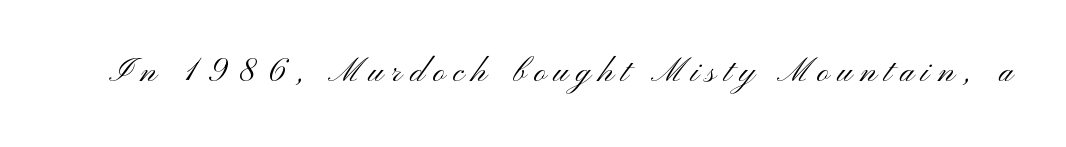
The rendering shows plain stroke endings on the letterforms — a sans-serif design. Underline: absent. Is this a fixed-width face? No — the glyphs have proportional, varying widths. Summary of weight: not heavy and not bold.
